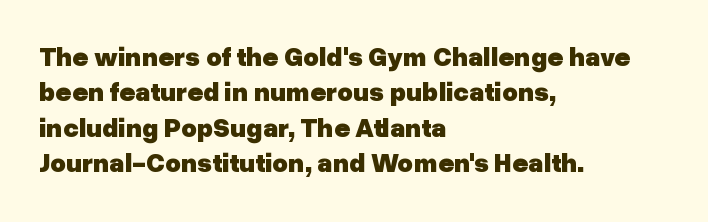
{"italic": "no", "bold": "yes", "underline": "no", "align": "left", "line_spacing": "normal", "line_spacing_ratio": 1.31, "letter_spacing": "normal", "letter_spacing_em": 0.0, "glyph_px": 27}
